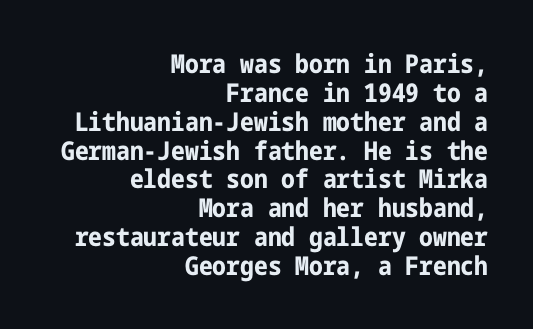
Q: Is the text bold? A: Yes.
Q: Is the text italic (slanted)? A: No, it is upright.
Q: Is the text underlined? A: No.
Q: How is the paragraph aligned? A: Right-aligned.
Q: Is the spacing between letters normal or unusually wide? A: Normal.
Q: Is the spacing between lines tight, normal or loose? A: Tight.
